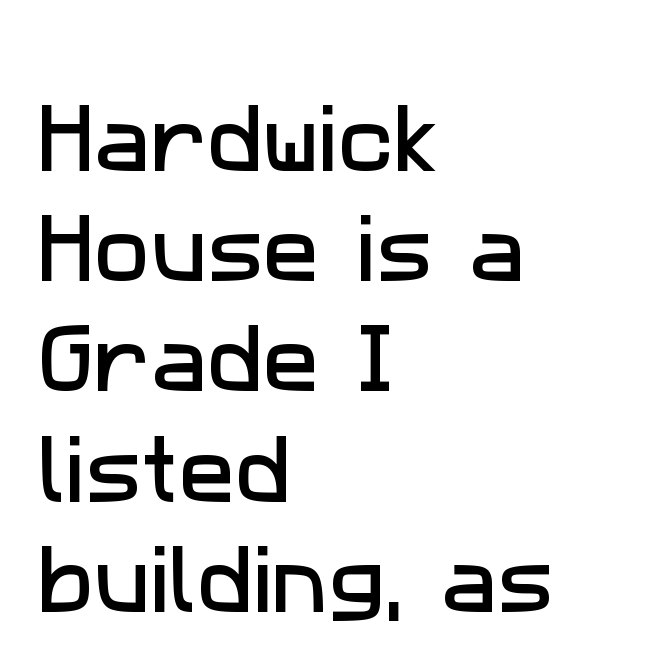
{"serif": "no", "width": "normal", "stroke_contrast": "low", "x_height": "medium", "monospaced": "no", "underline": "no", "align": "left", "line_spacing": "normal", "line_spacing_ratio": 1.47, "letter_spacing": "normal", "letter_spacing_em": 0.0, "glyph_px": 75}
